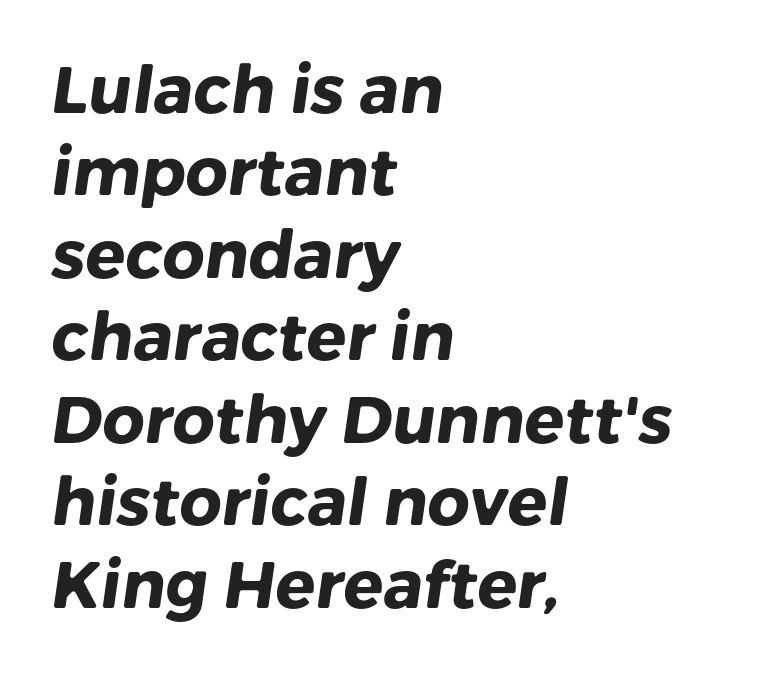
Check the space under the baseline: it is left empty. In terms of letterform style, serifs are entirely absent. Characters follow at the spacing the type designer built in. Students, this is bold: see how much ink each stroke carries.
